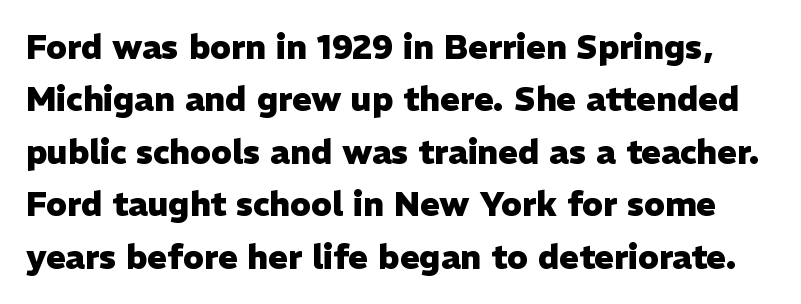
The rendering uses a moderate line-height, typical for paragraphs. Ordinary non-slanted type is in use. Looks like regular typesetting: each glyph gets only the width it needs. Underlining? Definitely not there. A sans-serif font was chosen for this passage.
